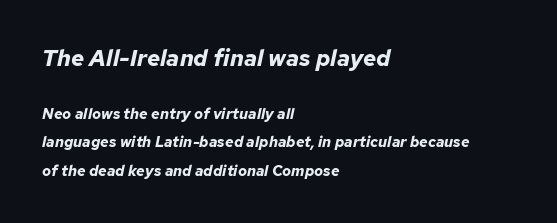
These words are printed bold, with thick strokes throughout. These lines stack with their left ends in a neat column. The glyphs are unaccompanied by any horizontal stroke below them. The face used here is rendered with its standard letterfit.
